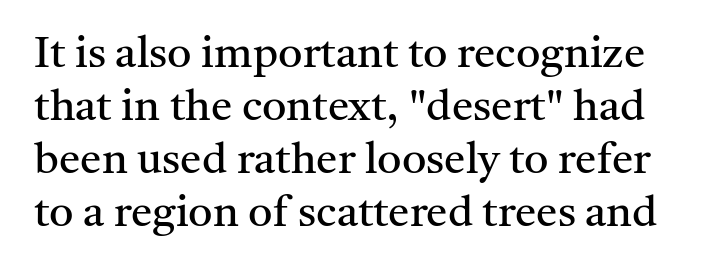
The face used here is seriffed, in the tradition of book romans. Check under the words: just untouched page. Think of a printed novel: that variable character pitch is what you see here. This sample uses an upright cut, with every glyph sitting square on the baseline.
